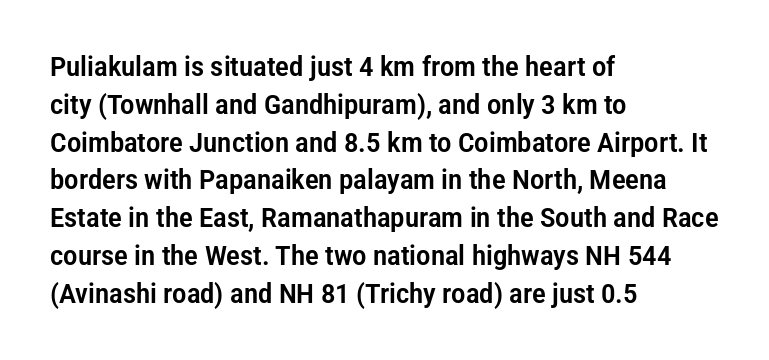
The image shows 27 px text type, upright; set left-aligned, normal line spacing (1.4x), normal letter spacing, not underlined.
